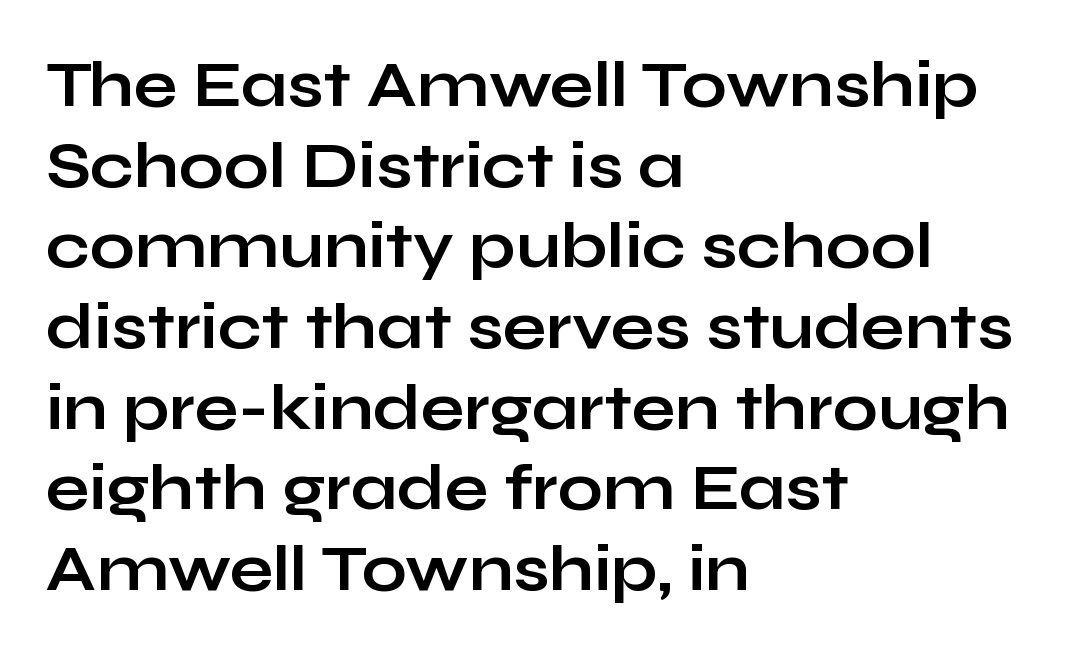
{"serif": "no", "italic": "no", "bold": "yes", "weight": "bold", "width": "wide", "stroke_contrast": "low", "x_height": "medium", "monospaced": "no", "underline": "no", "align": "left", "line_spacing": "normal", "line_spacing_ratio": 1.26, "letter_spacing": "normal", "letter_spacing_em": 0.0, "glyph_px": 64}
